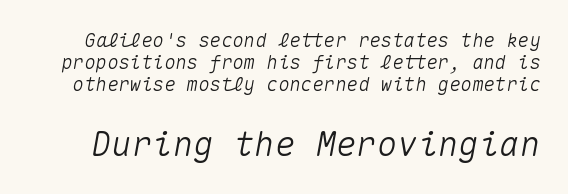
Q: Is the text italic (slanted)? A: Yes, it leans right by about 10 degrees.
Q: Is the text underlined? A: No.
Q: Is the spacing between letters normal or unusually wide? A: Normal.
Q: Which block of text is set in a larger size, the first (top) or the second (bottom)? A: The second (bottom) one.
Q: Width (condensed, normal, or wide)? A: Normal.
Q: Stroke contrast? A: Medium.
Q: x-height? A: Medium.
Q: Monospaced? A: Yes.
